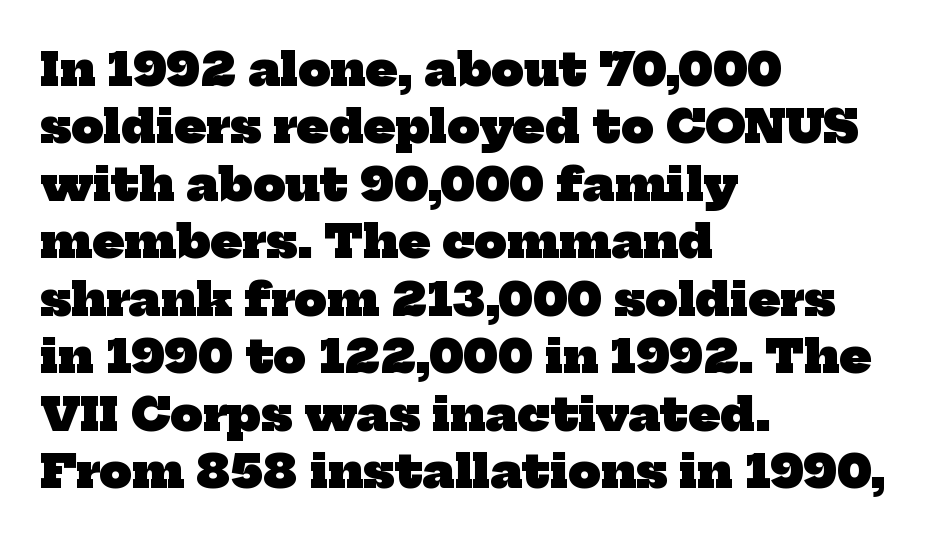
Q: Is the text bold? A: Yes.
Q: Is the typeface a serif or a sans-serif typeface? A: Serif.
Q: Is the text underlined? A: No.
Q: How is the paragraph aligned? A: Left-aligned.
Q: Is the spacing between letters normal or unusually wide? A: Normal.
Q: Is the spacing between lines tight, normal or loose? A: Normal.
Q: Width (condensed, normal, or wide)? A: Normal.
Q: Stroke contrast? A: Low.
Q: x-height? A: Medium.
Q: Monospaced? A: No.
